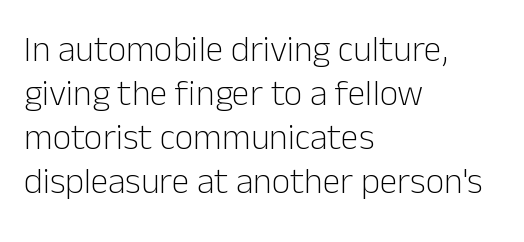
The image shows 36 px light sans-serif type, upright; set left-aligned, line spacing 1.22x, normal letter spacing, not underlined; low stroke contrast and a medium x-height.
